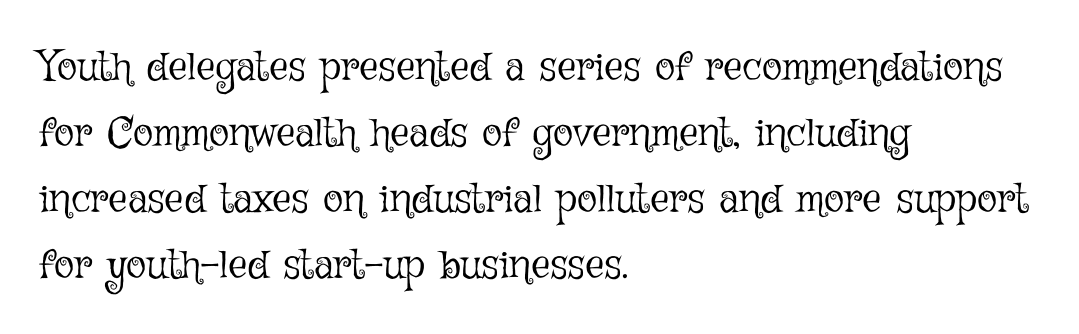
The image shows 42 px light type, upright; set left-aligned, normal line spacing (1.57x), normal letter spacing, not underlined; low stroke contrast and a medium x-height.
